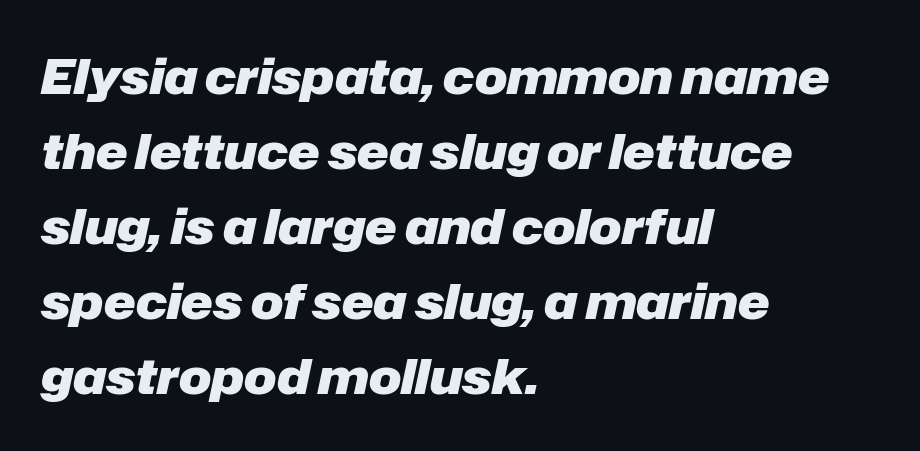
Q: Is the text bold? A: Yes.
Q: Is the text italic (slanted)? A: Yes, it leans right by about 12 degrees.
Q: Is the text underlined? A: No.
Q: How is the paragraph aligned? A: Left-aligned.
Q: Is the spacing between letters normal or unusually wide? A: Normal.
Q: Is the spacing between lines tight, normal or loose? A: Normal.
Q: Width (condensed, normal, or wide)? A: Normal.
Q: Stroke contrast? A: Low.
Q: x-height? A: Medium.
Q: Monospaced? A: No.
